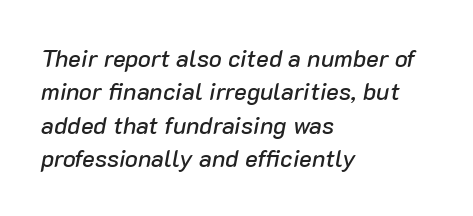
{"italic": "yes", "lean": "right", "slant_degrees": 10, "underline": "no", "align": "left", "line_spacing": "normal", "line_spacing_ratio": 1.39, "letter_spacing": "normal", "letter_spacing_em": 0.0, "glyph_px": 24}
